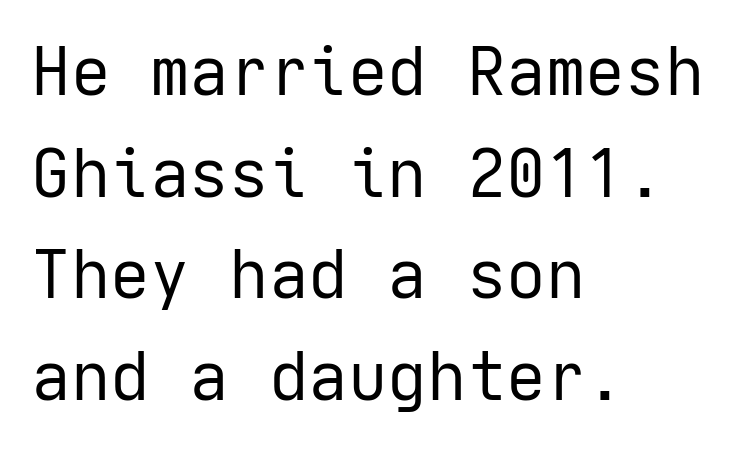
Here the glyphs are tracked normally, forming tight word shapes. Which margin do the lines hug? The left one — the right edge is uneven. Just letters on the line, the space beneath them empty. Compared with typical paragraphs, the rows here are spaced about the same.
